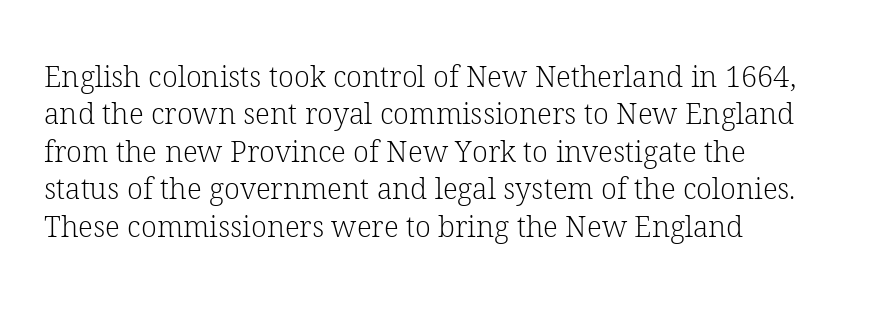
Q: Is the text bold? A: No.
Q: Is the text italic (slanted)? A: No, it is upright.
Q: Is the typeface a serif or a sans-serif typeface? A: Serif.
Q: Is the text underlined? A: No.
Q: How is the paragraph aligned? A: Left-aligned.
Q: Is the spacing between letters normal or unusually wide? A: Normal.
Q: Is the spacing between lines tight, normal or loose? A: Normal.
Q: Width (condensed, normal, or wide)? A: Normal.
Q: Stroke contrast? A: Low.
Q: x-height? A: Medium.
Q: Monospaced? A: No.
